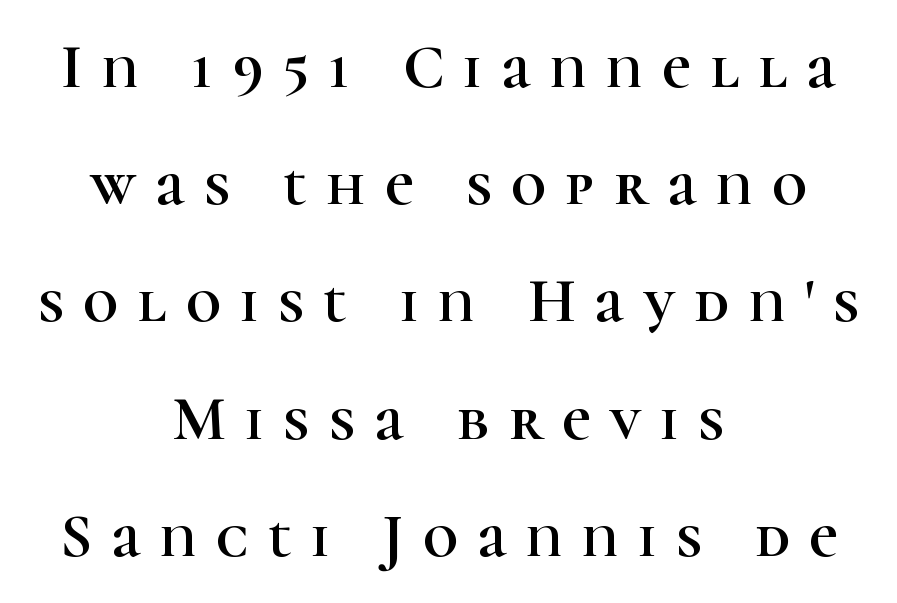
Words appear elongated and porous because spacing is wide. Any mark beneath the type? The region is blank. Caption: multi-line text, centered on the measure. Ascenders rise straight up at ninety degrees. A typesetter would call this proportional, since set widths differ per character.
